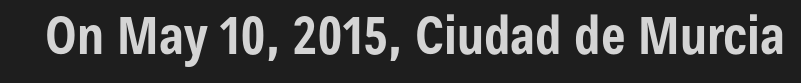
The image shows 52 px bold, condensed sans-serif type, upright; set normal letter spacing, not underlined; low stroke contrast and a medium x-height.
